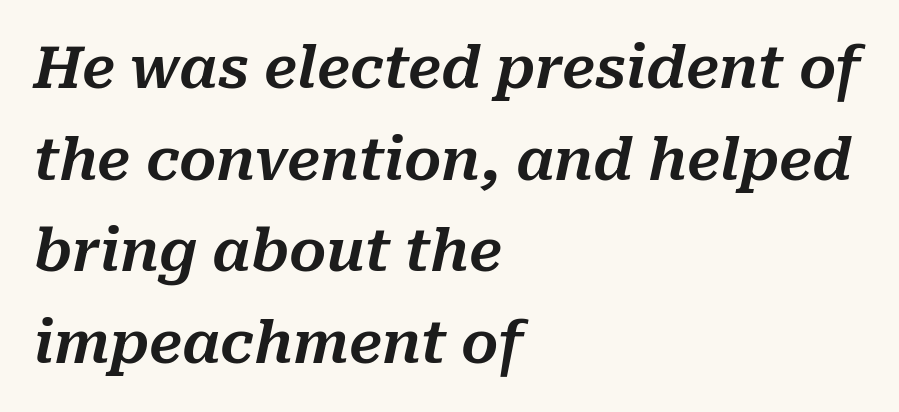
The image shows 58 px text type, italic (leaning right); set left-aligned, normal line spacing (1.58x), normal letter spacing, not underlined; medium stroke contrast and a medium x-height.
